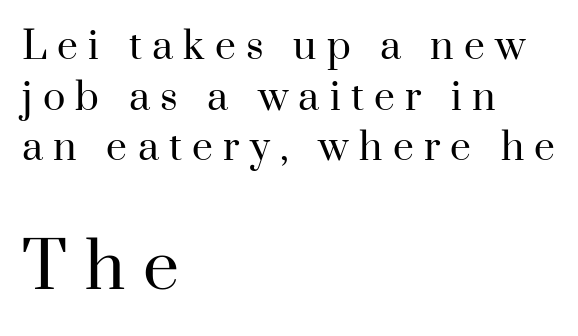
Two sizes are in play, and the larger belongs to the second block. Unlike italic type, these characters show no tilt at all. Typeset ragged right — the left edge is the straight one. Think of a printed novel: that variable character pitch is what you see here. Vertically, the passage feels balanced, rows spaced as you'd expect. This rendering features lettering with no underline.
